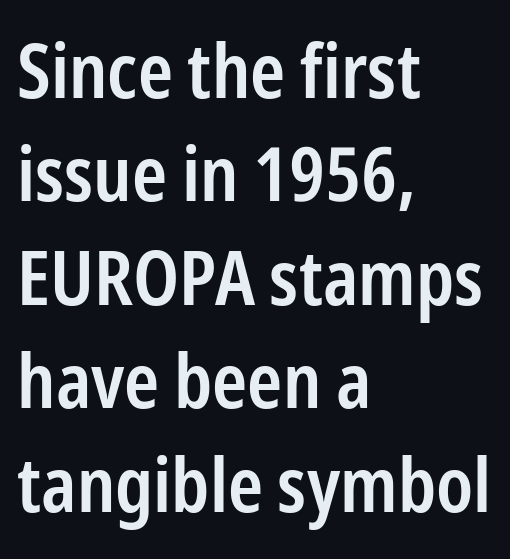
{"serif": "no", "italic": "no", "bold": "semi", "weight": "semibold", "width": "condensed", "stroke_contrast": "low", "x_height": "medium", "monospaced": "no", "underline": "no", "align": "left", "line_spacing": "normal", "line_spacing_ratio": 1.38, "letter_spacing": "normal", "letter_spacing_em": 0.0, "glyph_px": 75}
